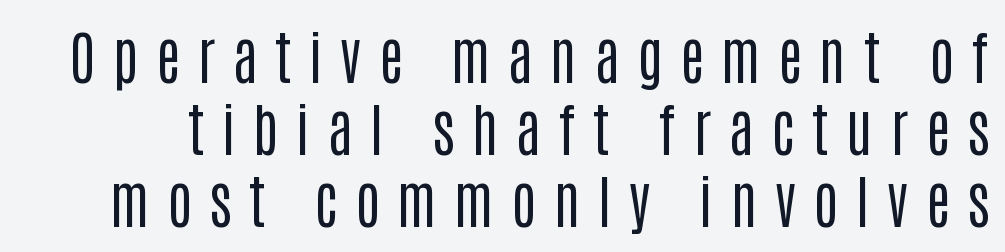
A bare baseline throughout the passage. Designer's note — italics off, roman on. Vertical stems look standard width or narrower in stroke. Note: no serifs on the glyphs. Varying glyph widths throughout — classic text-font behaviour.
